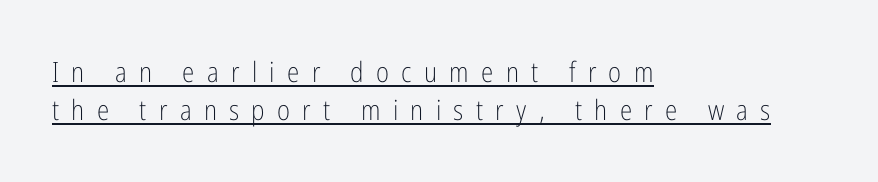
Q: Is the text bold? A: No.
Q: Is the text italic (slanted)? A: No, it is upright.
Q: Is the typeface a serif or a sans-serif typeface? A: Sans-serif.
Q: Is the text underlined? A: Yes.
Q: How is the paragraph aligned? A: Left-aligned.
Q: Is the spacing between letters normal or unusually wide? A: Unusually wide.
Q: Is the spacing between lines tight, normal or loose? A: Normal.
Q: Width (condensed, normal, or wide)? A: Condensed.
Q: Stroke contrast? A: Low.
Q: x-height? A: Medium.
Q: Monospaced? A: No.
